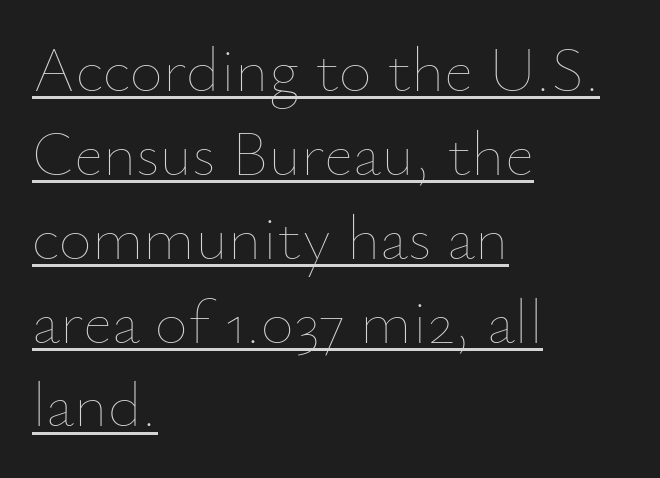
Compared with a centered layout, this one pins lines to the left instead. Inter-character spacing is left at the font's built-in metrics. Honestly, the underline is the first thing you notice here. Spacing verdict: proportional, widths tailored to each character. One glance says typical: line gaps are just what's usual.
